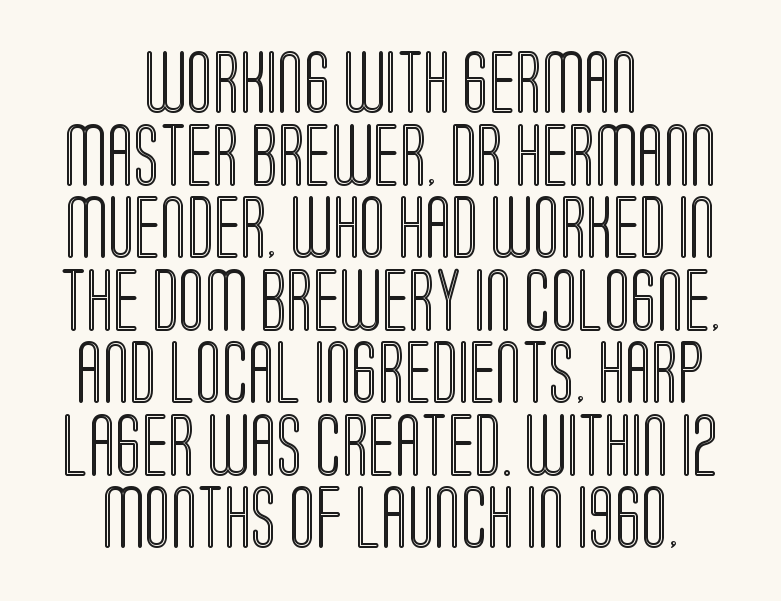
Quick note: not italic, upright. Horizontally, the lines are justified to the midpoint only. Rule under the text: the space is simply empty. This sample has the flowing, uneven cadence of proportional lettering.
